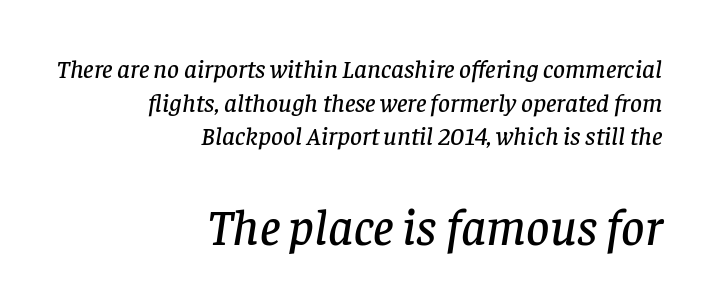
Line ends are locked; line starts wander. Character widths vary here, with narrow letters taking less room than wide ones. Examine the stroke ends and you'll spot serifs. Words appear dense and cohesive because spacing is normal. Posture: slanted. A normal amount of white space separates one row of letters from the next.
